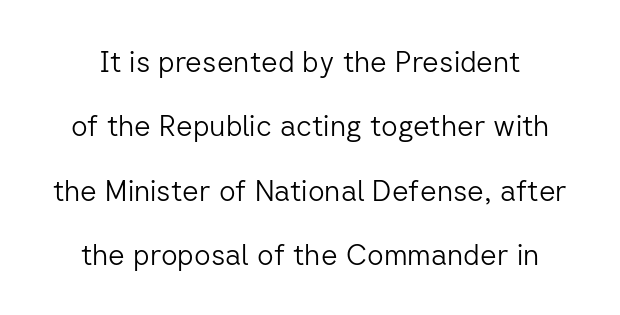
The weight tops out at a normal text grade. Nobody touched the tracking dial on this one. Lines of text with bare space underneath. Which margin do the lines hug? Neither — every line sits in the middle.
